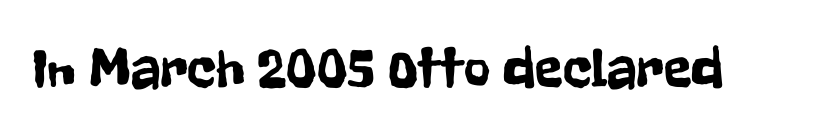
Posture: vertical. Standard letterfit; no display-style spreading of the glyphs. The face used here is proportionally spaced, like ordinary book or web type. The rendering shows plain stroke endings on the letterforms — a sans-serif design. The zone under the glyphs is completely vacant.
